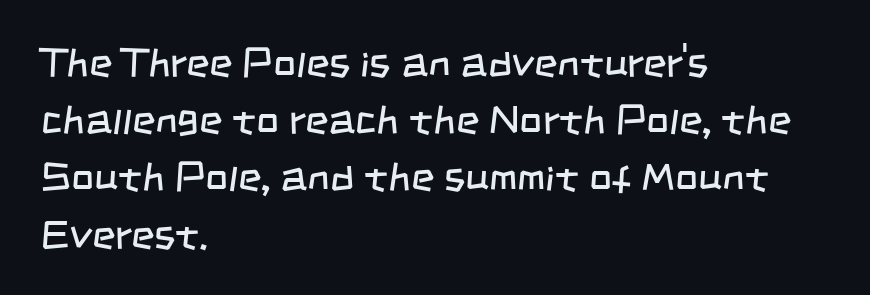
Q: Is the text bold? A: No.
Q: Is the typeface a serif or a sans-serif typeface? A: Sans-serif.
Q: Is the text underlined? A: No.
Q: How is the paragraph aligned? A: Left-aligned.
Q: Is the spacing between letters normal or unusually wide? A: Normal.
Q: Is the spacing between lines tight, normal or loose? A: Normal.
Q: Width (condensed, normal, or wide)? A: Condensed.
Q: Stroke contrast? A: Low.
Q: x-height? A: Large.
Q: Monospaced? A: No.
